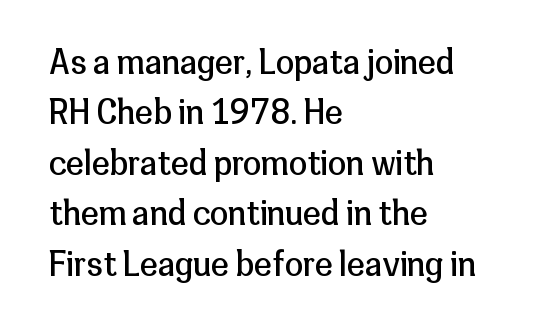
Q: Is the text bold? A: No.
Q: Is the text italic (slanted)? A: No, it is upright.
Q: Is the typeface a serif or a sans-serif typeface? A: Sans-serif.
Q: Is the text underlined? A: No.
Q: How is the paragraph aligned? A: Left-aligned.
Q: Is the spacing between letters normal or unusually wide? A: Normal.
Q: Is the spacing between lines tight, normal or loose? A: Normal.
Q: Width (condensed, normal, or wide)? A: Normal.
Q: Stroke contrast? A: Low.
Q: x-height? A: Medium.
Q: Monospaced? A: No.
